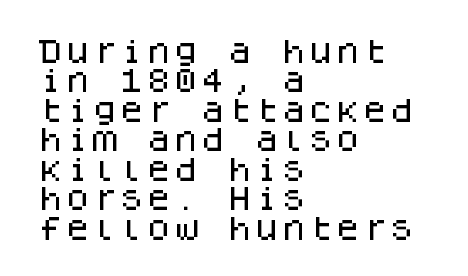
The image shows 27 px text type, upright; set left-aligned, tight line spacing (1.09x), normal letter spacing, not underlined.
